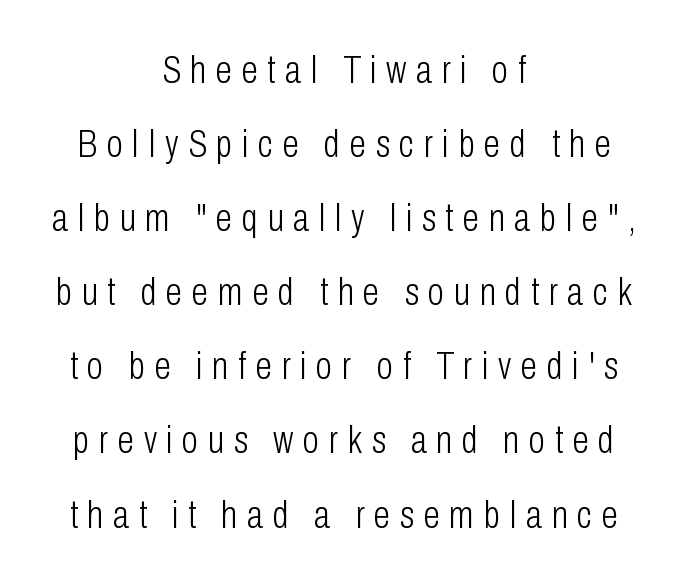
{"serif": "no", "italic": "no", "bold": "no", "weight": "light", "width": "condensed", "stroke_contrast": "low", "x_height": "medium", "monospaced": "no", "underline": "no", "align": "center", "line_spacing": "loose", "line_spacing_ratio": 1.95, "letter_spacing": "wide", "letter_spacing_em": 0.25, "glyph_px": 38}
